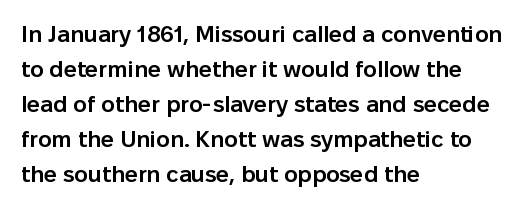
Teacher's note: observe the even left margin — that is flush-left alignment. The letters stand upright; this is a roman face. The string is rendered with underlining switched off. A somewhat darkened texture: the type is semibold rather than bold.
